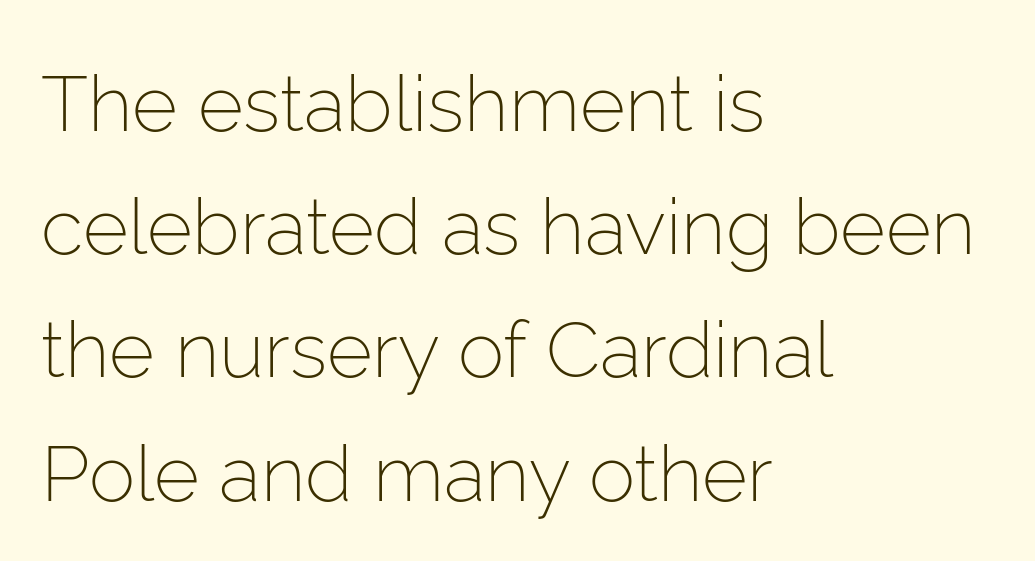
The letters carry no serifs — their stems end cleanly without finishing strokes. How are the letters spaced? Ordinarily, with no added tracking. Anything drawn beneath the words? Only blank space. Is this a fixed-width face? No — the glyphs have proportional, varying widths. The lines sit at an ordinary, default distance from one another.
